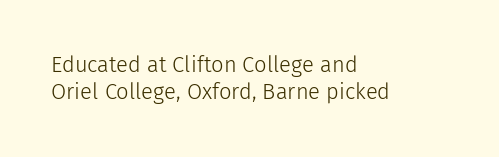
Counters stay open thanks to moderate or lighter strokes. All the whitespace from short lines collects on the right. Normally led — the rows are evenly, conventionally spaced. The glyphs are unaccompanied by any horizontal stroke below them.
